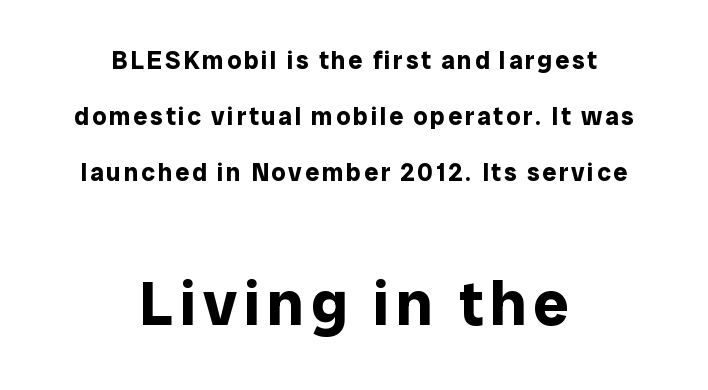
{"serif": "no", "italic": "no", "bold": "yes", "weight": "bold", "width": "normal", "stroke_contrast": "low", "x_height": "medium", "monospaced": "no", "underline": "no", "align": "center", "line_spacing": "loose", "line_spacing_ratio": 2.24, "larger_block": "second", "size_ratio": 2.52, "glyph_px": 63}
